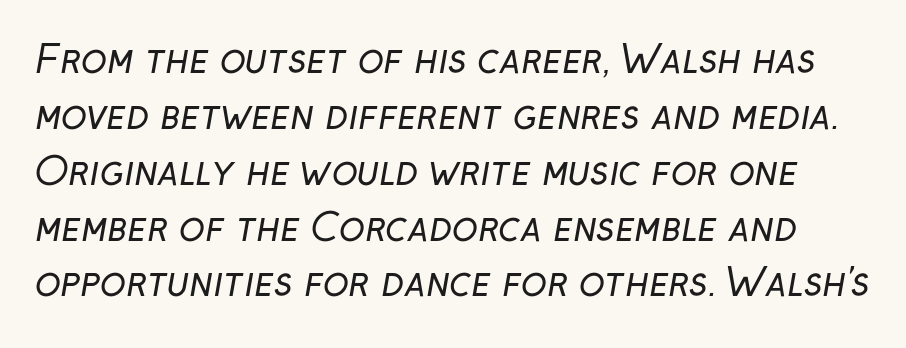
{"serif": "no", "bold": "no", "weight": "regular", "width": "normal", "stroke_contrast": "low", "x_height": "medium", "monospaced": "no", "underline": "no", "line_spacing": "normal", "line_spacing_ratio": 1.47, "letter_spacing": "normal", "letter_spacing_em": 0.0, "glyph_px": 38}
